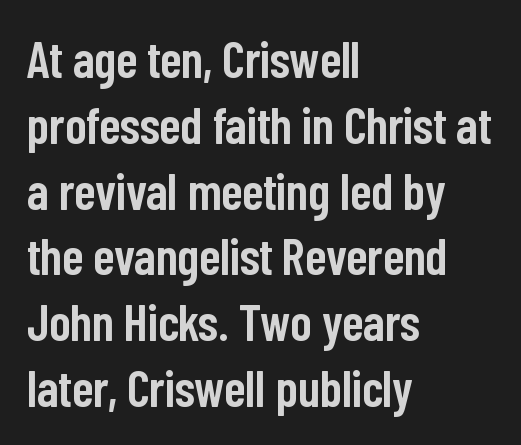
{"serif": "no", "italic": "no", "bold": "semi", "weight": "semibold", "width": "condensed", "stroke_contrast": "low", "x_height": "medium", "monospaced": "no", "underline": "no", "align": "left", "line_spacing": "normal", "line_spacing_ratio": 1.29, "letter_spacing": "normal", "letter_spacing_em": 0.0, "glyph_px": 51}
